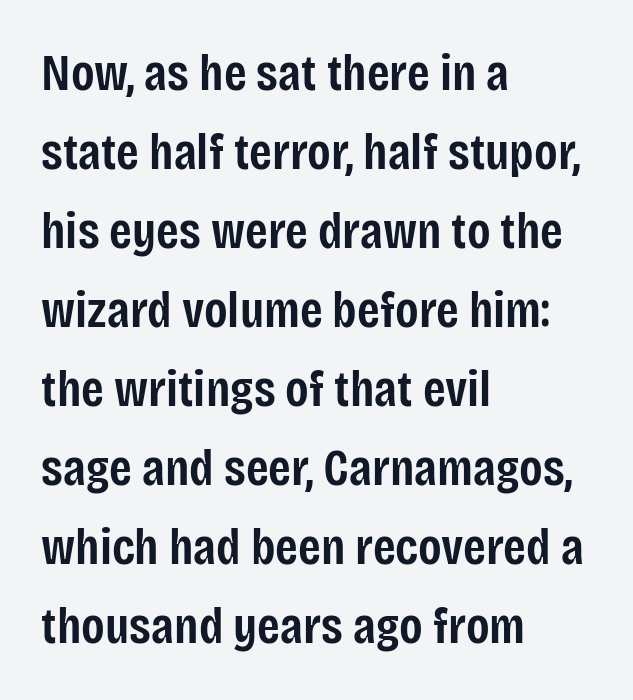
The rendering uses natural spacing where letterforms have individual widths. The type sits square on the baseline with zero lean. Teacher's note: observe the even left margin — that is flush-left alignment. Stroke thickness is moderately raised; the sample reads as semibold. Does extra space separate the letters? No, they use regular spacing. Check the space under the baseline: it is left empty.
